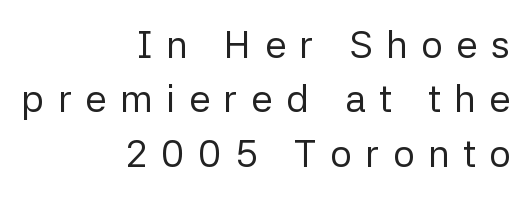
{"serif": "no", "italic": "no", "bold": "no", "weight": "regular", "width": "normal", "stroke_contrast": "low", "x_height": "medium", "monospaced": "no", "underline": "no", "align": "right", "line_spacing": "normal", "line_spacing_ratio": 1.43, "letter_spacing": "wide", "letter_spacing_em": 0.36, "glyph_px": 38}
